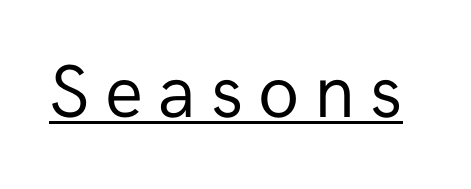
The image shows 75 px regular-weight sans-serif type, upright; set unusually wide letter spacing (+0.2 em), underlined; low stroke contrast and a medium x-height.
